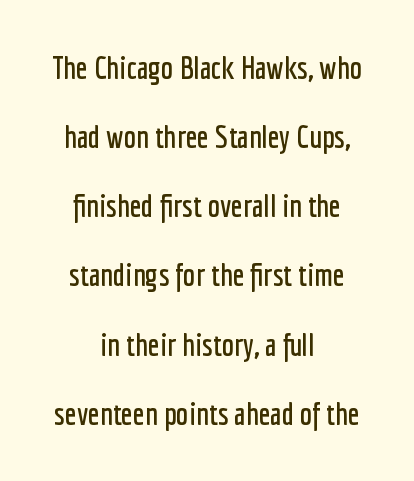
Each letter keeps its own natural width here, so spacing adapts to shape. The letterforms sit shoulder to shoulder at normal distance. Italic: no, the glyphs are upright roman. Only glyphs here, with clear space below each row. Type style note: lacks serifs.
